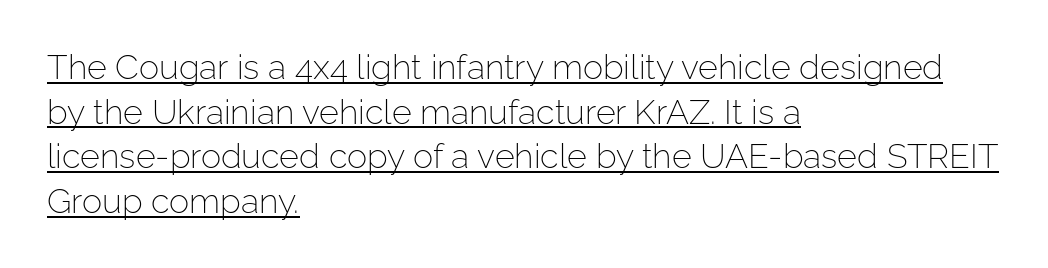
{"serif": "no", "italic": "no", "bold": "no", "weight": "light", "width": "normal", "stroke_contrast": "low", "x_height": "medium", "monospaced": "no", "underline": "yes", "align": "left", "line_spacing": "normal", "line_spacing_ratio": 1.31, "letter_spacing": "normal", "letter_spacing_em": 0.0, "glyph_px": 34}
